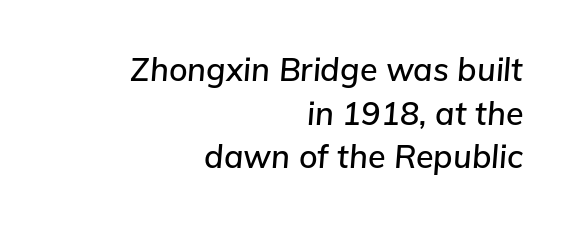
{"italic": "yes", "lean": "right", "slant_degrees": 5, "width": "normal", "stroke_contrast": "low", "x_height": "medium", "monospaced": "no", "underline": "no", "align": "right", "line_spacing": "normal", "line_spacing_ratio": 1.36, "letter_spacing": "normal", "letter_spacing_em": 0.0, "glyph_px": 32}
